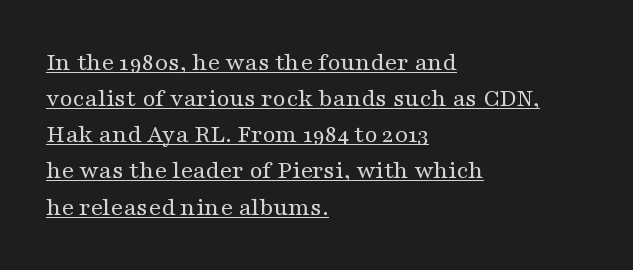
Q: Is the text bold? A: No.
Q: Is the text italic (slanted)? A: No, it is upright.
Q: Is the text underlined? A: Yes.
Q: How is the paragraph aligned? A: Left-aligned.
Q: Is the spacing between letters normal or unusually wide? A: Normal.
Q: Is the spacing between lines tight, normal or loose? A: Normal.
